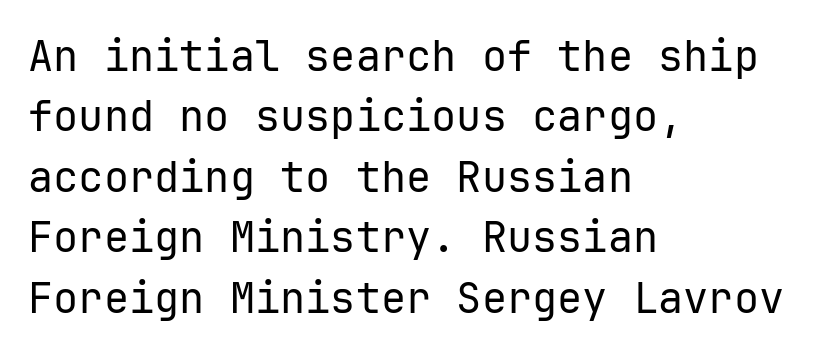
The image shows 42 px regular-weight sans-serif type, upright; set left-aligned, normal line spacing (1.44x), normal letter spacing, not underlined; low stroke contrast and a medium x-height.
